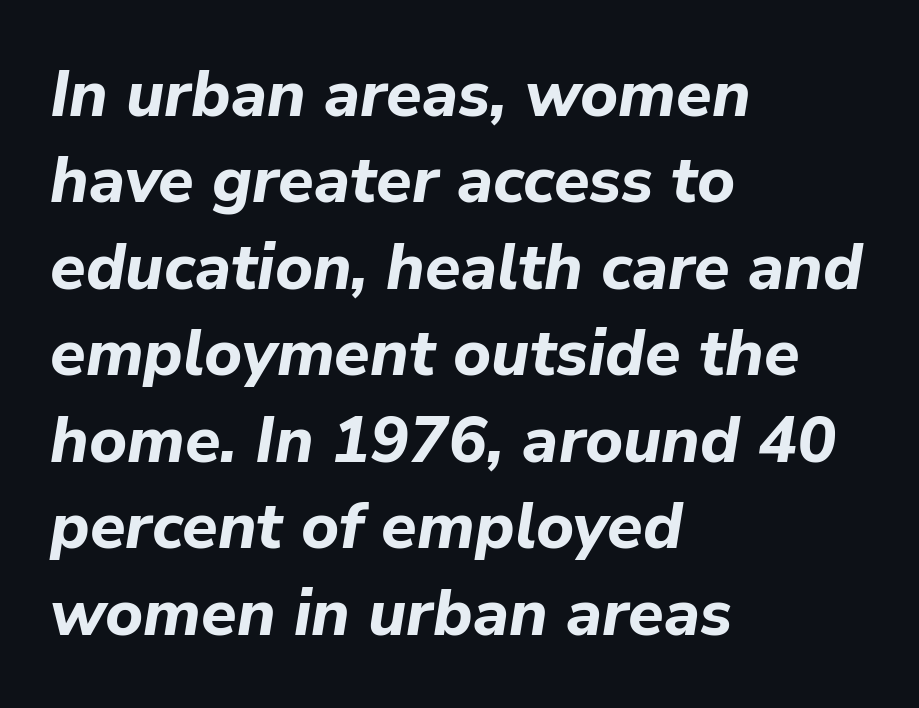
Compared with a centered layout, this one pins lines to the left instead. Interline gaps are of average width in this sample. Notice how thick the strokes are: this is what a full bold looks like. Standard letterfit; no display-style spreading of the glyphs. Here the designer chose a conventional face with non-uniform glyph widths.
